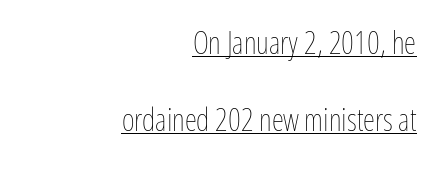
The image shows 31 px thin, condensed type, upright; set right-aligned, loose line spacing (2.48x), normal letter spacing, underlined; low stroke contrast and a medium x-height.
